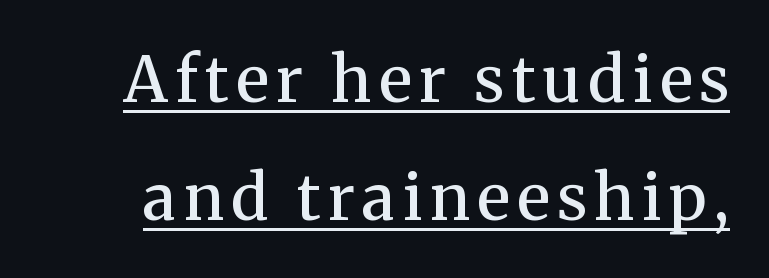
Q: Is the text bold? A: Semi-bold.
Q: Is the text italic (slanted)? A: No, it is upright.
Q: Is the typeface a serif or a sans-serif typeface? A: Serif.
Q: Is the text underlined? A: Yes.
Q: Width (condensed, normal, or wide)? A: Normal.
Q: Stroke contrast? A: Medium.
Q: x-height? A: Medium.
Q: Monospaced? A: No.
